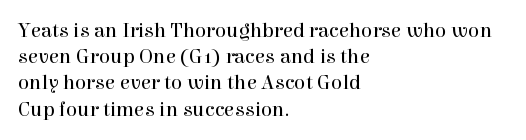
The image shows 21 px text type, upright; set left-aligned, normal line spacing (1.25x), normal letter spacing, not underlined.
